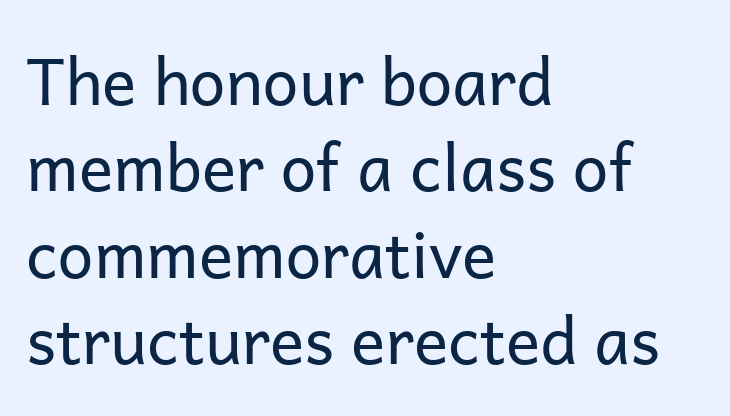
Q: Is the text bold? A: No.
Q: Is the text italic (slanted)? A: No, it is upright.
Q: Is the typeface a serif or a sans-serif typeface? A: Sans-serif.
Q: Is the text underlined? A: No.
Q: How is the paragraph aligned? A: Left-aligned.
Q: Is the spacing between letters normal or unusually wide? A: Normal.
Q: Is the spacing between lines tight, normal or loose? A: Normal.
Q: Width (condensed, normal, or wide)? A: Normal.
Q: Stroke contrast? A: Low.
Q: x-height? A: Medium.
Q: Monospaced? A: No.
